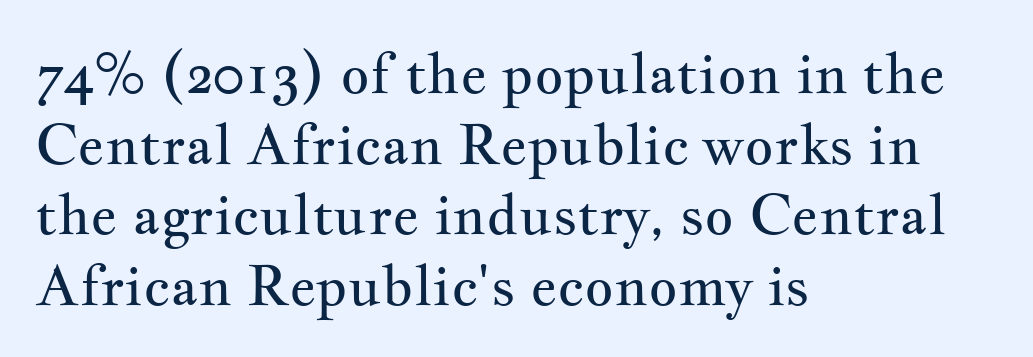
{"serif": "yes", "italic": "no", "bold": "no", "weight": "regular", "width": "wide", "stroke_contrast": "medium", "x_height": "small", "monospaced": "no", "underline": "no", "align": "left", "line_spacing": "normal", "line_spacing_ratio": 1.26, "letter_spacing": "normal", "letter_spacing_em": 0.0, "glyph_px": 56}
